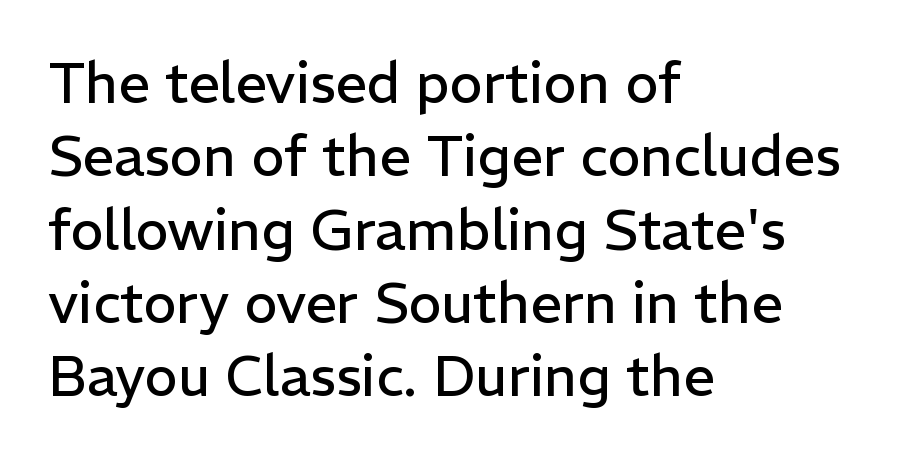
{"serif": "no", "italic": "no", "bold": "no", "weight": "regular", "width": "normal", "stroke_contrast": "low", "x_height": "medium", "monospaced": "no", "underline": "no", "align": "left", "line_spacing": "normal", "line_spacing_ratio": 1.31, "letter_spacing": "normal", "letter_spacing_em": 0.0, "glyph_px": 56}
